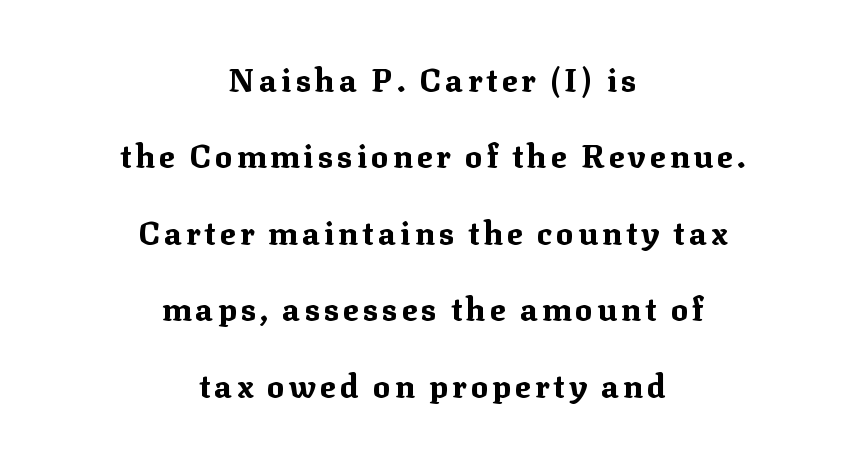
The image shows 32 px bold serif type, upright; set centered, loose line spacing (2.39x), not underlined; medium stroke contrast and a medium x-height.
